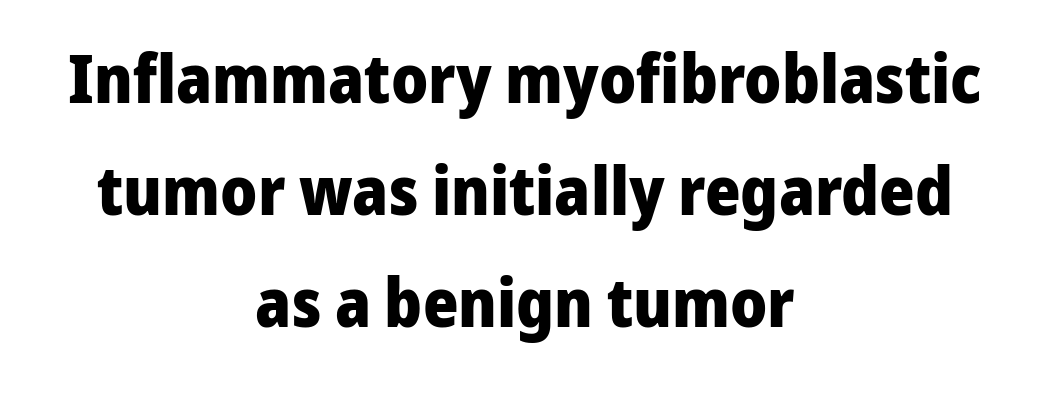
Nobody drew a line under any word here. You'd pick this weight for a headline — it's a proper bold. The letters stand straight up with perfectly vertical stems. What's the leading like? Ordinary, nothing unusual. Is this a sans? Yes — the strokes have no serifs. Note the varied advance widths — an 'i' is clearly narrower than an 'm'.
